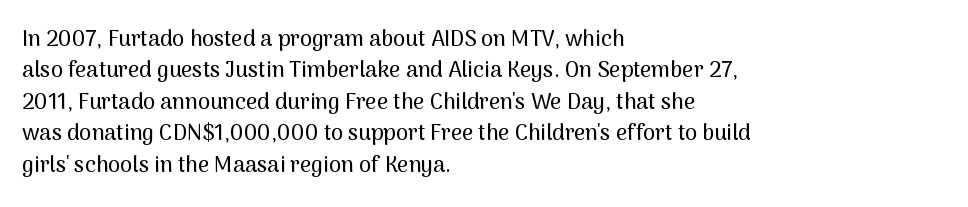
Quick note: underline off. Interline gaps are of average width in this sample. Notice how the stems are strictly vertical — no italics here. How are the letters spaced? Ordinarily, with no added tracking. The lines are quadded left.
